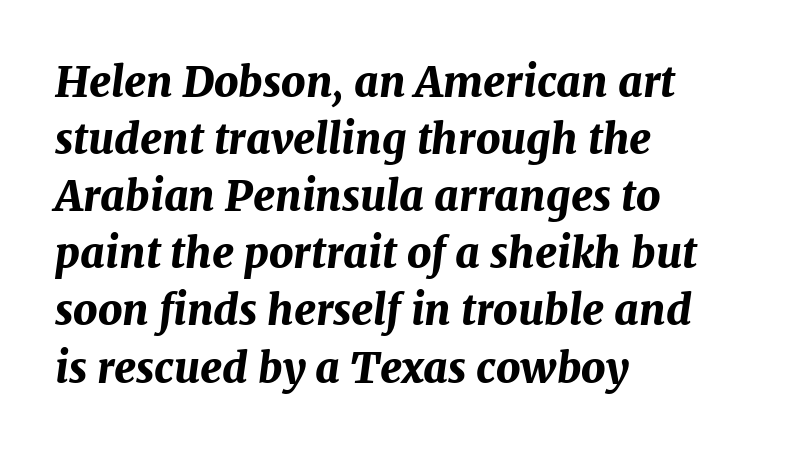
Q: Is the text bold? A: Yes.
Q: Is the text italic (slanted)? A: Yes, it leans right by about 7 degrees.
Q: Is the text underlined? A: No.
Q: How is the paragraph aligned? A: Left-aligned.
Q: Is the spacing between letters normal or unusually wide? A: Normal.
Q: Is the spacing between lines tight, normal or loose? A: Normal.
Q: Width (condensed, normal, or wide)? A: Normal.
Q: Stroke contrast? A: Medium.
Q: x-height? A: Medium.
Q: Monospaced? A: No.
